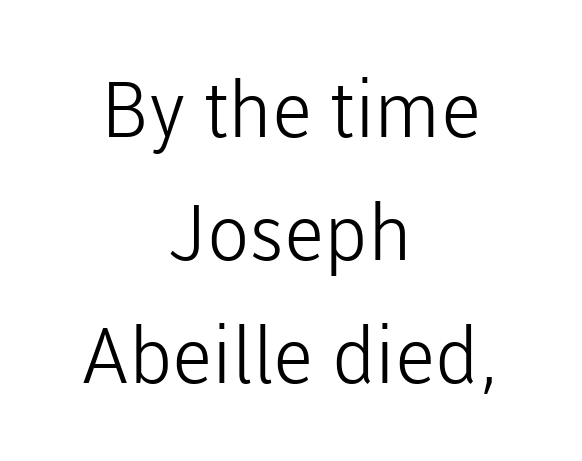
The image shows 78 px light sans-serif type, upright; set centered, normal line spacing (1.58x), normal letter spacing, not underlined; low stroke contrast and a medium x-height.
